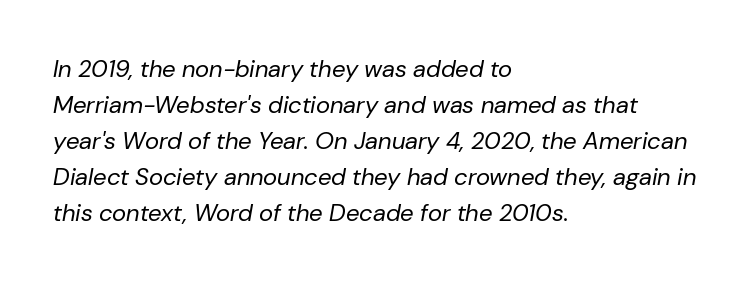
Q: Is the text bold? A: No.
Q: Is the text italic (slanted)? A: Yes, it leans right by about 10 degrees.
Q: Is the text underlined? A: No.
Q: How is the paragraph aligned? A: Left-aligned.
Q: Is the spacing between letters normal or unusually wide? A: Normal.
Q: Is the spacing between lines tight, normal or loose? A: Normal.
